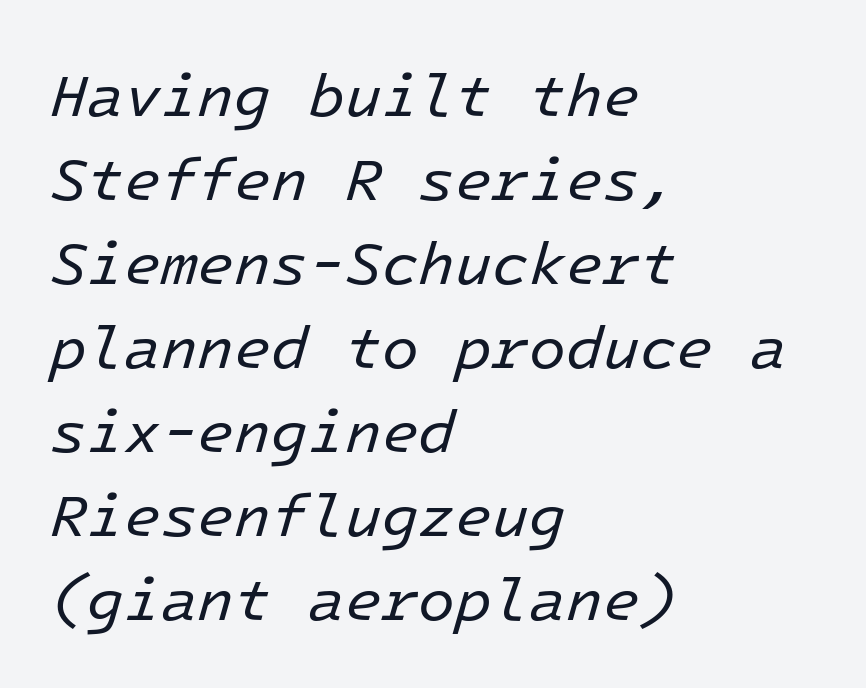
Q: Is the text bold? A: No.
Q: Is the text italic (slanted)? A: Yes, it leans right by about 16 degrees.
Q: Is the text underlined? A: No.
Q: How is the paragraph aligned? A: Left-aligned.
Q: Is the spacing between letters normal or unusually wide? A: Normal.
Q: Is the spacing between lines tight, normal or loose? A: Normal.
Q: Width (condensed, normal, or wide)? A: Normal.
Q: Stroke contrast? A: Low.
Q: x-height? A: Medium.
Q: Monospaced? A: Yes.
